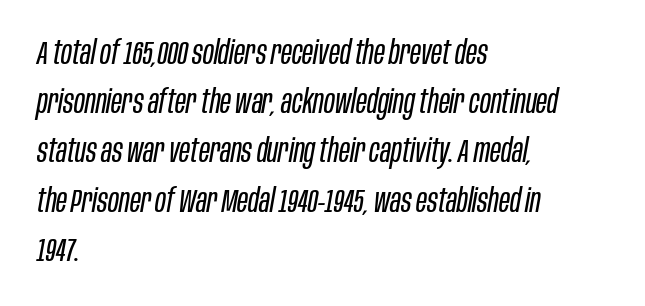
The image shows 33 px regular-weight, condensed type, italic (leaning right); set left-aligned, normal line spacing (1.49x), normal letter spacing, not underlined; low stroke contrast and a large x-height.
